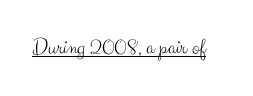
The image shows 23 px text type; set normal letter spacing, underlined.
